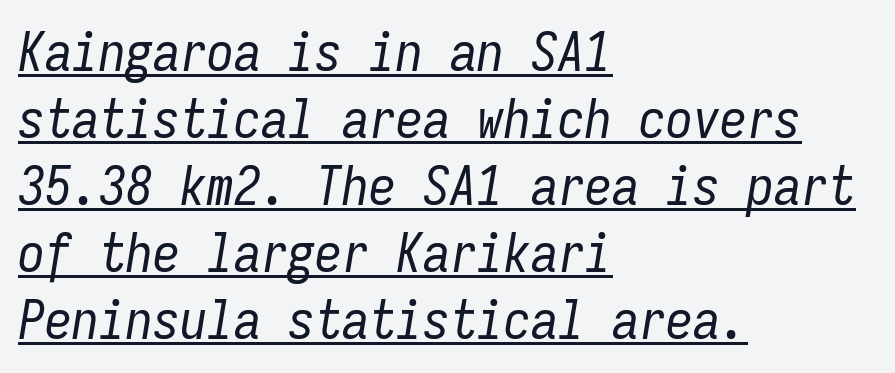
{"italic": "yes", "lean": "right", "slant_degrees": 9, "bold": "no", "weight": "regular", "width": "condensed", "stroke_contrast": "low", "x_height": "medium", "monospaced": "yes", "underline": "yes", "align": "left", "line_spacing_ratio": 1.24, "letter_spacing": "normal", "letter_spacing_em": 0.0, "glyph_px": 54}
